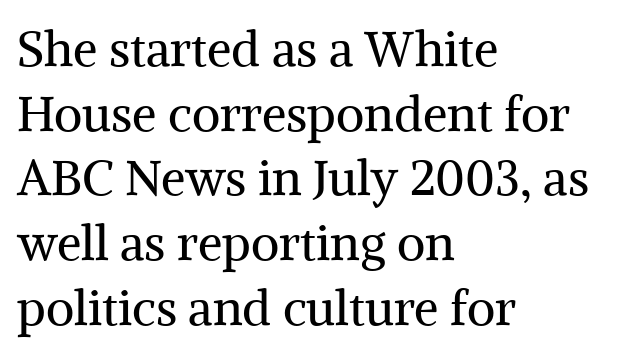
The image shows 49 px regular-weight serif type, upright; set left-aligned, normal line spacing (1.32x), normal letter spacing, not underlined; medium stroke contrast and a medium x-height.
